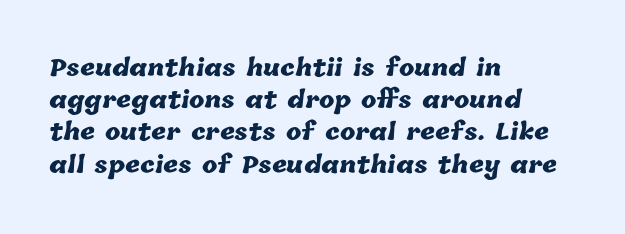
Q: Is the text bold? A: Yes.
Q: Is the text underlined? A: No.
Q: How is the paragraph aligned? A: Left-aligned.
Q: Is the spacing between letters normal or unusually wide? A: Normal.
Q: Is the spacing between lines tight, normal or loose? A: Normal.
